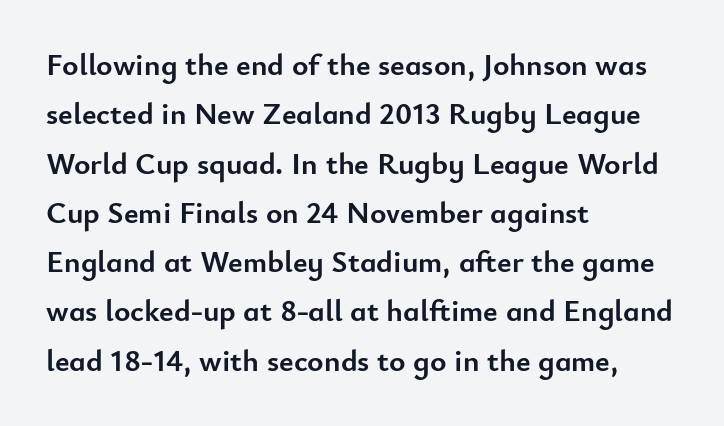
Q: Is the text bold? A: Yes.
Q: Is the text italic (slanted)? A: No, it is upright.
Q: Is the typeface a serif or a sans-serif typeface? A: Sans-serif.
Q: Is the text underlined? A: No.
Q: How is the paragraph aligned? A: Left-aligned.
Q: Is the spacing between letters normal or unusually wide? A: Normal.
Q: Is the spacing between lines tight, normal or loose? A: Normal.
Q: Width (condensed, normal, or wide)? A: Normal.
Q: Stroke contrast? A: Low.
Q: x-height? A: Small.
Q: Monospaced? A: No.
